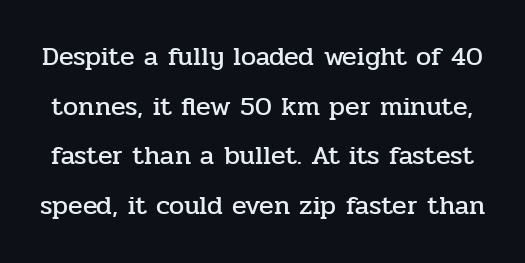
{"italic": "no", "underline": "no", "line_spacing_ratio": 1.84, "letter_spacing": "normal", "letter_spacing_em": 0.0, "glyph_px": 27}
